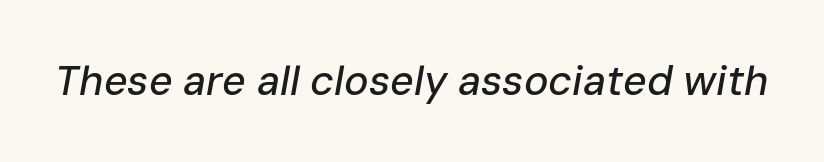
Q: Is the text italic (slanted)? A: Yes, it leans right by about 10 degrees.
Q: Is the text underlined? A: No.
Q: Is the spacing between letters normal or unusually wide? A: Normal.
Q: Width (condensed, normal, or wide)? A: Normal.
Q: Stroke contrast? A: Low.
Q: x-height? A: Medium.
Q: Monospaced? A: No.
